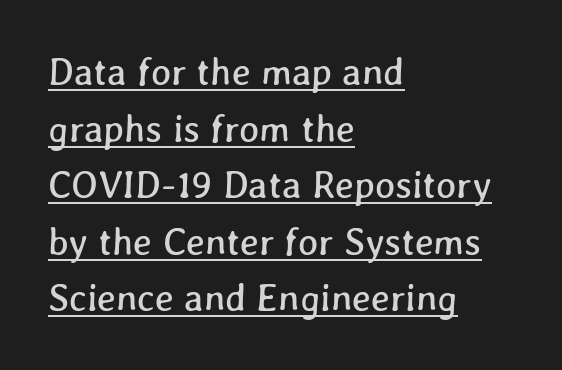
The lettering is marked with a stroke running underneath it. No extra tracking has been applied to these lines. The passage shown is typed in a proportional face where columns would drift. Is there much room between lines? A standard amount, neither cramped nor airy.
